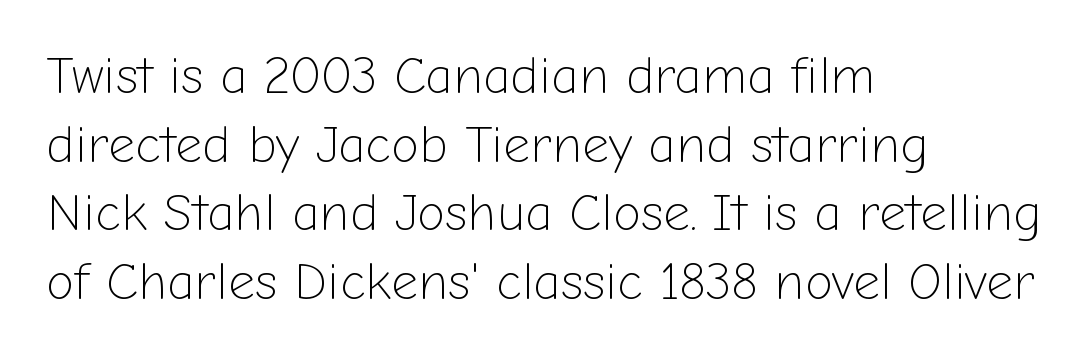
The image shows 52 px light sans-serif type, upright; set left-aligned, normal line spacing (1.32x), normal letter spacing, not underlined; low stroke contrast and a medium x-height.
